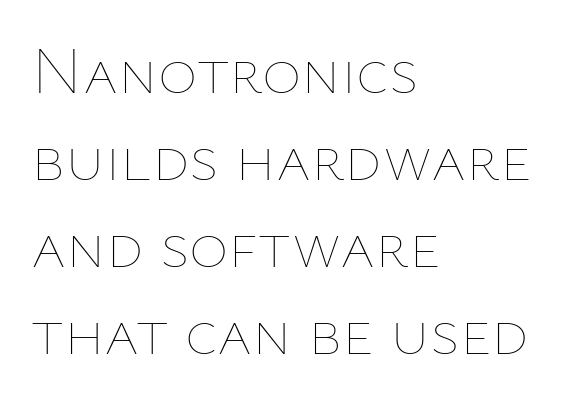
Q: Is the text bold? A: No.
Q: Is the text italic (slanted)? A: No, it is upright.
Q: Is the text underlined? A: No.
Q: How is the paragraph aligned? A: Left-aligned.
Q: Is the spacing between letters normal or unusually wide? A: Normal.
Q: Is the spacing between lines tight, normal or loose? A: Normal.
Q: Width (condensed, normal, or wide)? A: Normal.
Q: Stroke contrast? A: Low.
Q: x-height? A: Medium.
Q: Monospaced? A: No.
